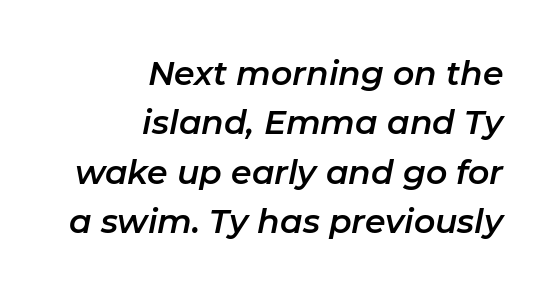
{"italic": "yes", "lean": "right", "slant_degrees": 11, "width": "normal", "stroke_contrast": "low", "x_height": "medium", "monospaced": "no", "underline": "no", "align": "right", "line_spacing": "normal", "line_spacing_ratio": 1.5, "letter_spacing": "normal", "letter_spacing_em": 0.0, "glyph_px": 33}
